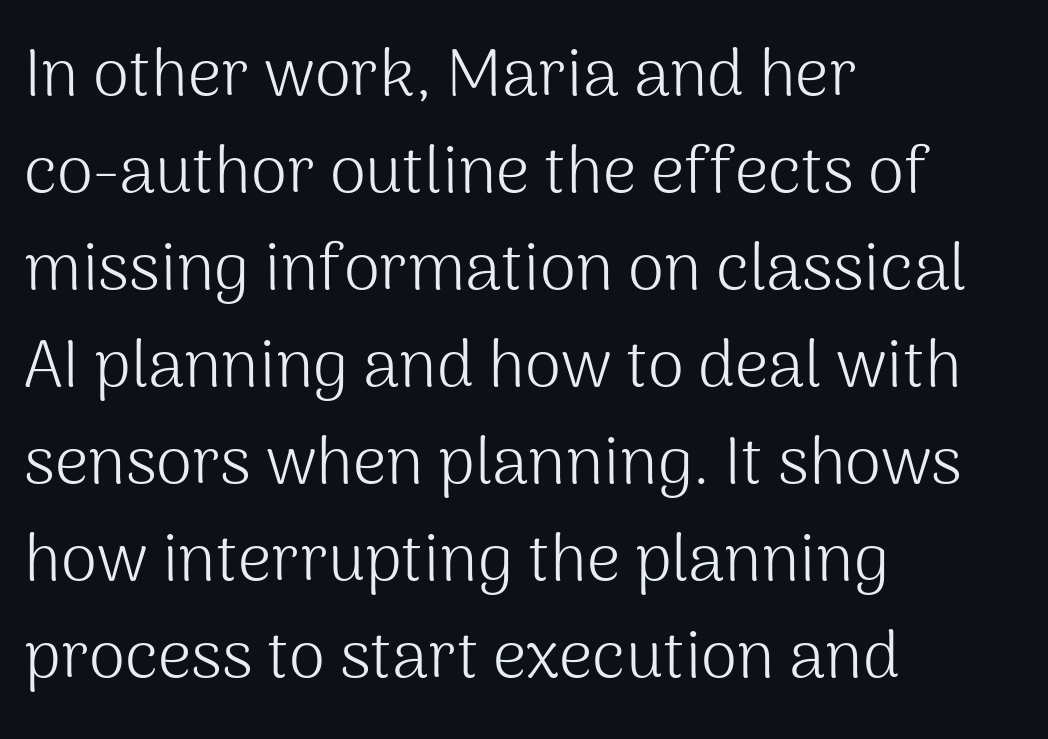
Notice how descenders clear the ascenders below comfortably — that's standard leading. A typesetter would call this proportional, since set widths differ per character. Vertical strokes here are truly vertical. Descender tails drop into unmarked territory.
